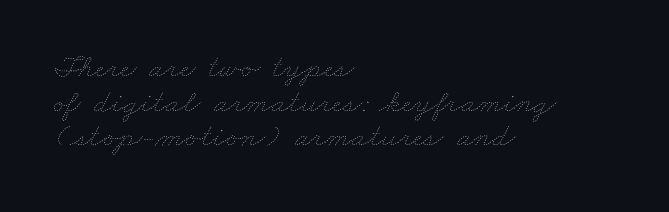
{"bold": "no", "weight": "thin", "width": "wide", "stroke_contrast": "low", "x_height": "small", "monospaced": "no", "underline": "no", "align": "left", "line_spacing": "tight", "line_spacing_ratio": 1.05, "letter_spacing": "normal", "letter_spacing_em": 0.0, "glyph_px": 33}
